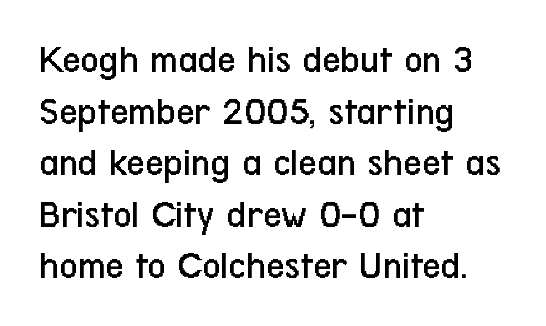
Q: Is the text bold? A: No.
Q: Is the text italic (slanted)? A: No, it is upright.
Q: Is the typeface a serif or a sans-serif typeface? A: Sans-serif.
Q: Is the text underlined? A: No.
Q: How is the paragraph aligned? A: Left-aligned.
Q: Is the spacing between letters normal or unusually wide? A: Normal.
Q: Is the spacing between lines tight, normal or loose? A: Normal.
Q: Width (condensed, normal, or wide)? A: Condensed.
Q: Stroke contrast? A: Low.
Q: x-height? A: Medium.
Q: Monospaced? A: No.
